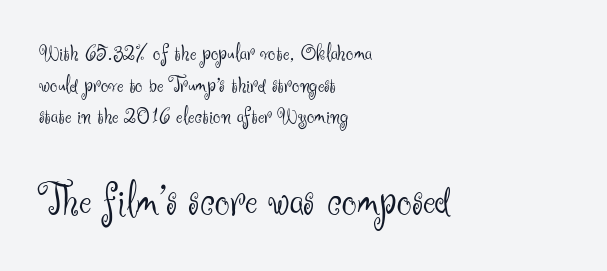
Summary of weight: not heavy and not bold. Descenders hang freely into open space. Is the block centered? No — it sits flush against the left margin. Two sizes are in play, and the larger belongs to the second block. Type style note: lacks serifs. Compared with typical body copy, the letter spacing here is the same.
